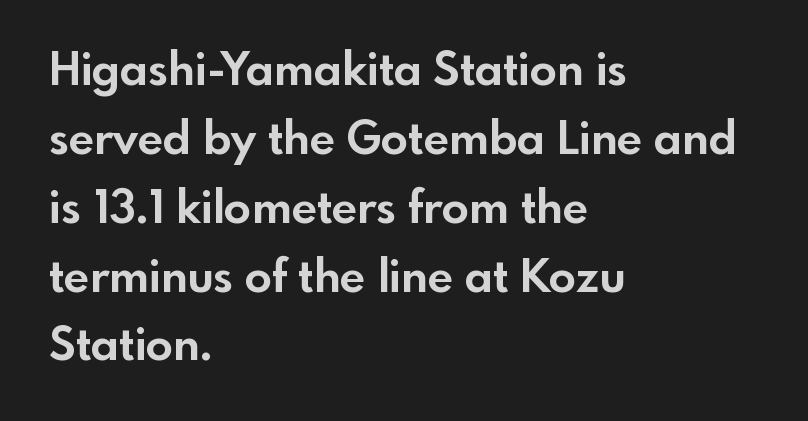
Q: Is the text bold? A: Yes.
Q: Is the text italic (slanted)? A: No, it is upright.
Q: Is the typeface a serif or a sans-serif typeface? A: Sans-serif.
Q: Is the text underlined? A: No.
Q: How is the paragraph aligned? A: Left-aligned.
Q: Is the spacing between letters normal or unusually wide? A: Normal.
Q: Is the spacing between lines tight, normal or loose? A: Normal.
Q: Width (condensed, normal, or wide)? A: Normal.
Q: x-height? A: Small.
Q: Monospaced? A: No.
